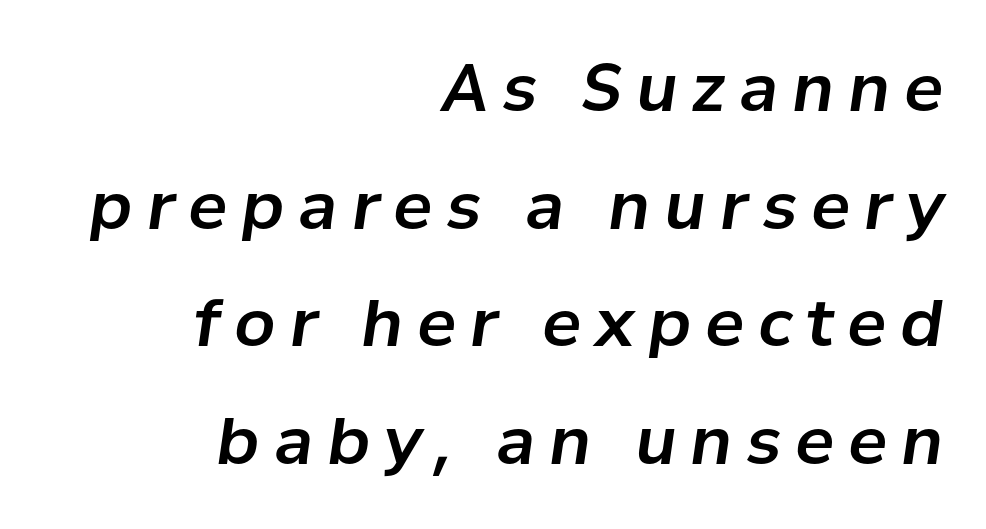
The zone under the glyphs is completely vacant. This rendering widens character spacing well past its baseline value. Characters are canted at an angle relative to the baseline's perpendicular. Typeset ragged left — the right edge is the straight one. Character widths vary here, with narrow letters taking less room than wide ones.
